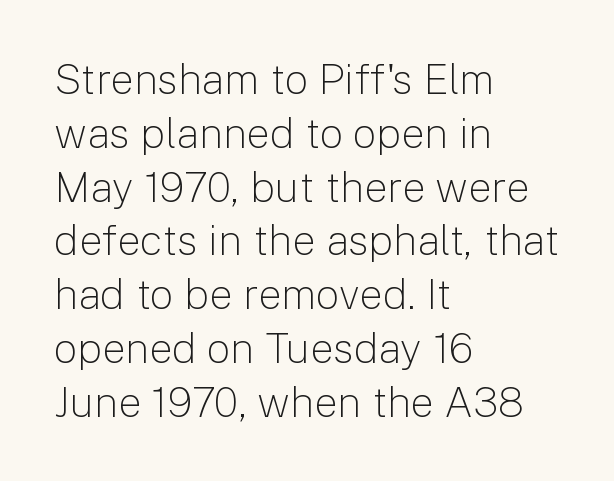
The passage shown stacks its lines at a standard gap. Horizontal alignment here is leftward, the default for most running prose. Summary of weight: not heavy and not bold. Here the glyphs are tracked normally, forming tight word shapes. Each letter keeps its own natural width here, so spacing adapts to shape.
